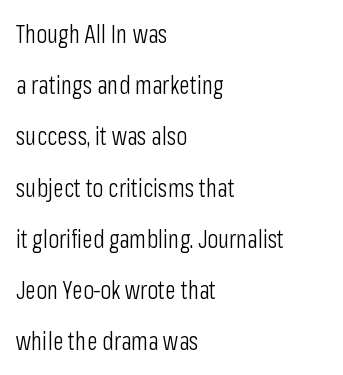
The image shows 25 px text type, upright; set left-aligned, loose line spacing (2.05x), normal letter spacing, not underlined.
